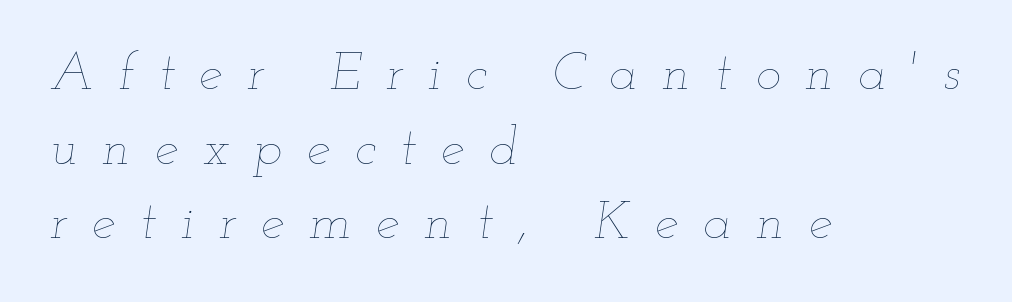
Does the lettering tilt? It does — this is italic. A classic flush-left, rag-right setting is used for this passage. Spacing verdict: proportional, widths tailored to each character. This reads as an unemphasized weight, regular at the heaviest. Students, observe: this is what conventionally led text looks like.
